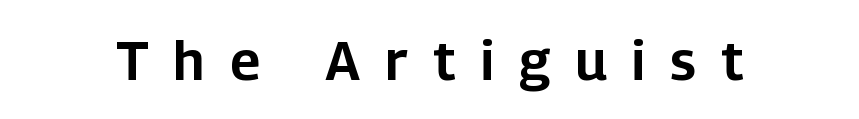
The image shows 55 px sans-serif type, upright; set unusually wide letter spacing (+0.46 em), not underlined; low stroke contrast and a medium x-height.
